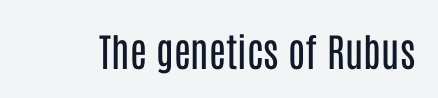
The image shows 39 px regular-weight, condensed sans-serif type, upright; set normal letter spacing, not underlined; low stroke contrast and a large x-height.
